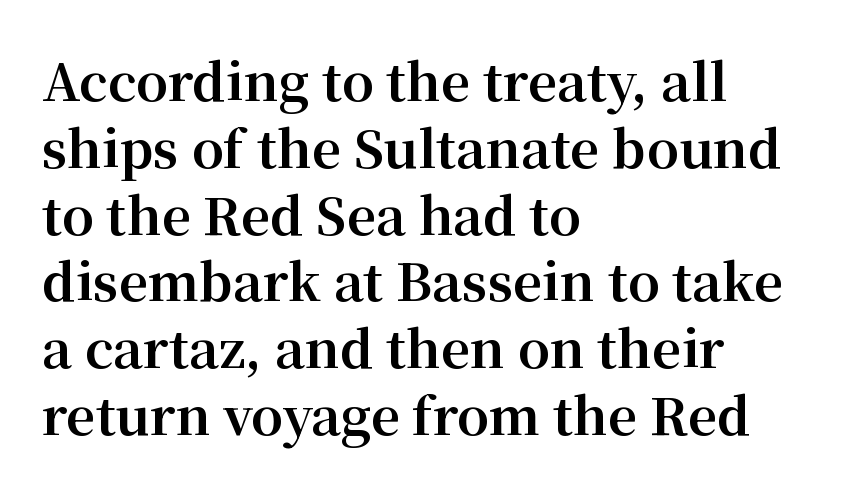
The font family rendered here belongs to the serif group. The foot of each line stays bare and open. Nobody touched the tracking dial on this one. Line spacing here is normal.
